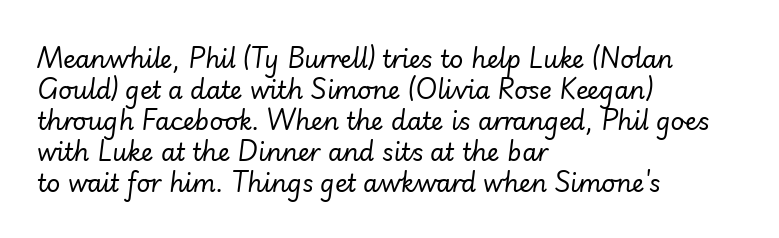
The image shows 24 px text type, italic (leaning right); set left-aligned, normal line spacing (1.29x), normal letter spacing, not underlined.
